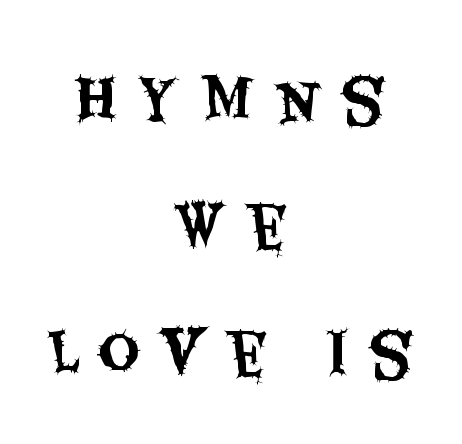
The characters display no serif detailing; their extremities are plain. Students, note that the glyphs here are deliberately spaced far apart. Reading down the block, each line starts at a different indent, mirrored at its end. The rendering uses natural spacing where letterforms have individual widths. If you drew a line through each stem, it would be perfectly vertical.
